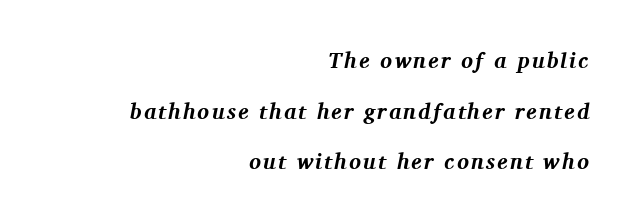
Q: Is the text bold? A: Yes.
Q: Is the text italic (slanted)? A: Yes, it leans right by about 11 degrees.
Q: Is the text underlined? A: No.
Q: How is the paragraph aligned? A: Right-aligned.
Q: Is the spacing between lines tight, normal or loose? A: Loose.
